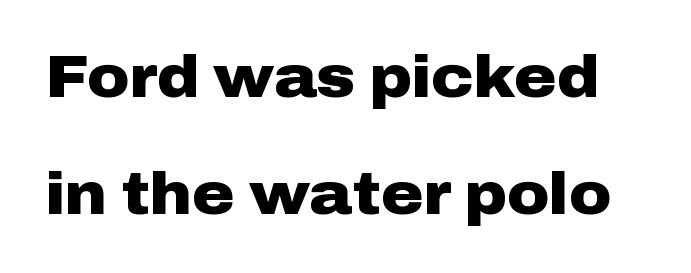
A typesetter would call this proportional, since set widths differ per character. Baseline-to-baseline distance is far greater than the letter height. The space directly below the letters is spotless. Its strokes are broad and dark, the hallmark of bold type. Stroke terminals: plain, sans-serif. Vertical strokes here are truly vertical.
